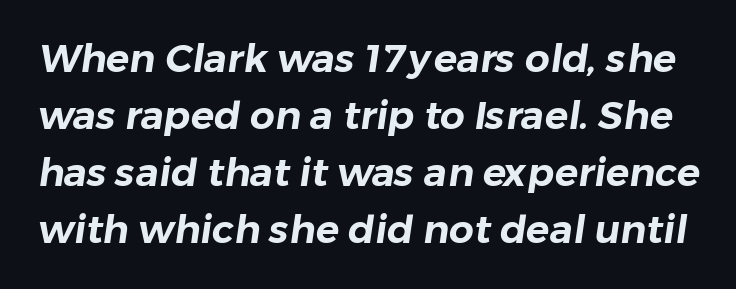
The baseline area is clear. You could call the tracking neutral — neither tight nor loose. Proportional: the letters do not fall into vertical columns. The designer went with a sans here, leaving each stem footless. Line spacing here is normal.
